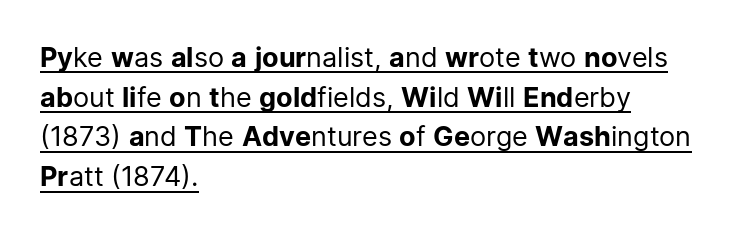
The image shows 27 px text type, upright; set left-aligned, normal line spacing (1.47x), normal letter spacing, underlined.
